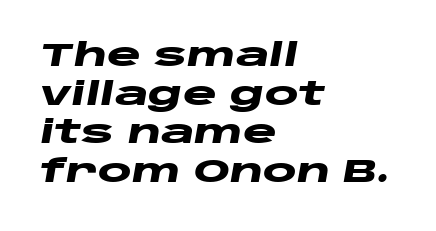
The image shows 32 px heavy, wide type, italic (leaning right); set left-aligned, line spacing 1.21x, normal letter spacing, not underlined; low stroke contrast and a large x-height.
